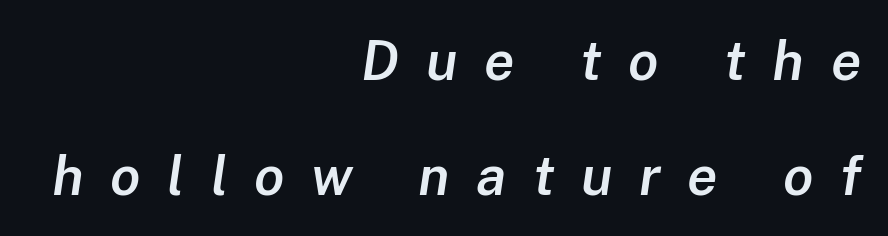
The image shows 55 px semibold type, italic (leaning right); set right-aligned, loose line spacing (2.1x), unusually wide letter spacing (+0.48 em), not underlined; low stroke contrast and a medium x-height.
